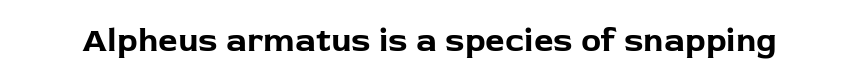
The letters advance in unequal steps, a hallmark of proportional type. The font's upright variant was chosen for this text. Every letter is thick-stroked: bold, no question. Decoration check: the copy has no underline.
